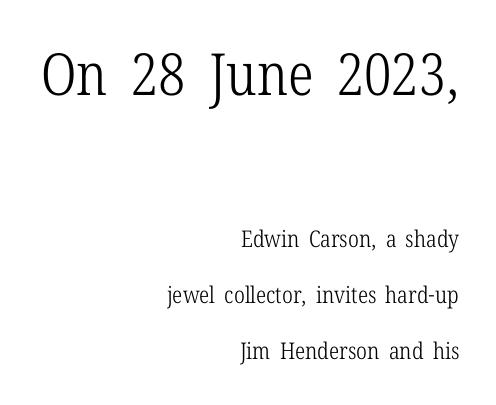
Q: Is the text bold? A: No.
Q: Is the text italic (slanted)? A: No, it is upright.
Q: Is the typeface a serif or a sans-serif typeface? A: Serif.
Q: Is the text underlined? A: No.
Q: How is the paragraph aligned? A: Right-aligned.
Q: Is the spacing between letters normal or unusually wide? A: Normal.
Q: Is the spacing between lines tight, normal or loose? A: Loose.
Q: Which block of text is set in a larger size, the first (top) or the second (bottom)? A: The first (top) one.
Q: Width (condensed, normal, or wide)? A: Condensed.
Q: Stroke contrast? A: Low.
Q: x-height? A: Medium.
Q: Monospaced? A: No.
